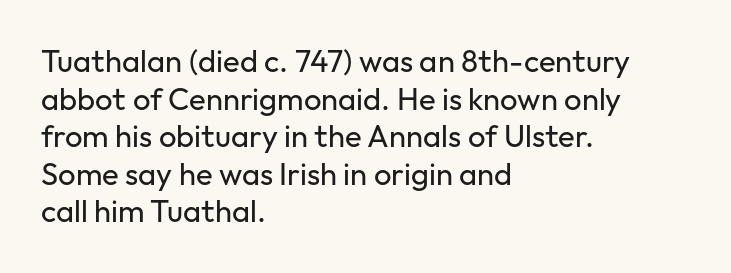
{"serif": "no", "italic": "no", "bold": "no", "weight": "regular", "width": "normal", "stroke_contrast": "low", "x_height": "medium", "monospaced": "no", "underline": "no", "align": "left", "line_spacing_ratio": 1.21, "letter_spacing": "normal", "letter_spacing_em": 0.0, "glyph_px": 31}
